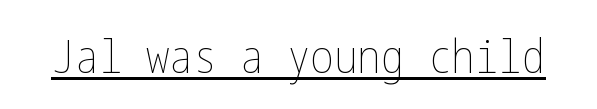
Q: Is the text bold? A: No.
Q: Is the text italic (slanted)? A: No, it is upright.
Q: Is the text underlined? A: Yes.
Q: Is the spacing between letters normal or unusually wide? A: Normal.
Q: Width (condensed, normal, or wide)? A: Condensed.
Q: Stroke contrast? A: Low.
Q: x-height? A: Medium.
